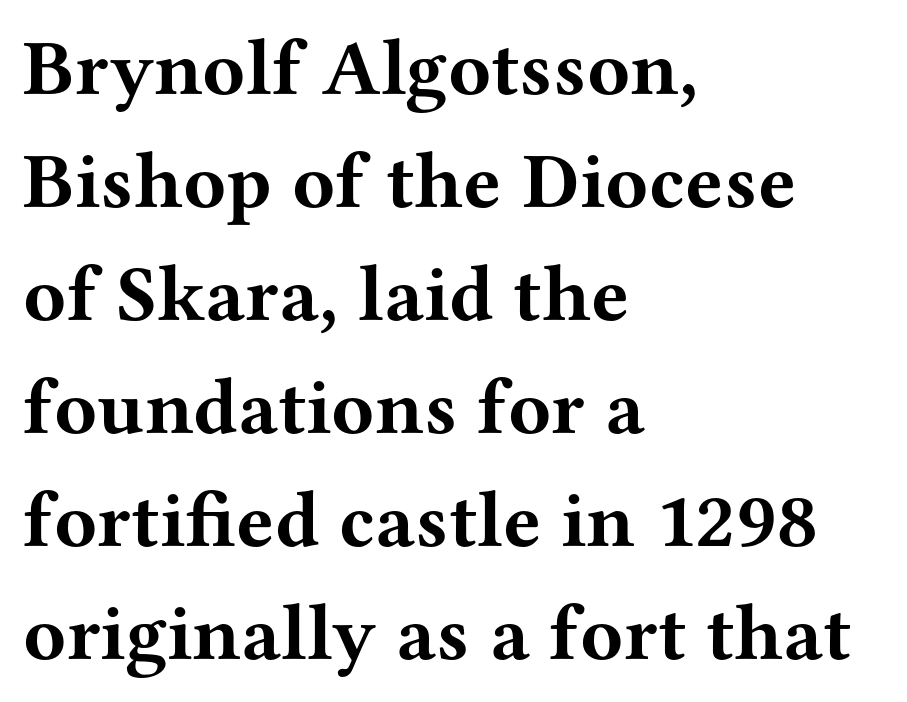
The strip under each line holds only bare page. In terms of letterspacing, this is plain default setting. Every letter is thick-stroked: bold, no question. It's the straight-up-and-down kind of type. Typographically, this falls in the serif category.
